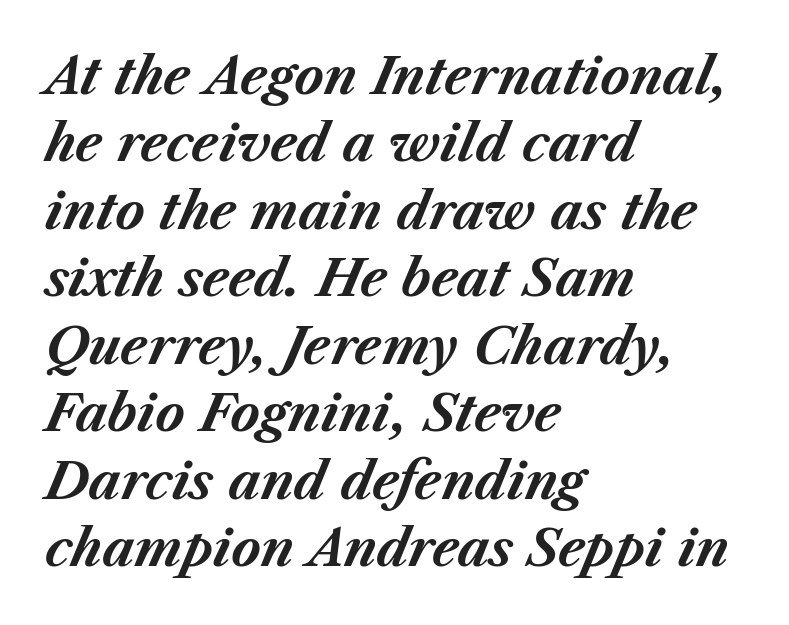
Q: Is the text bold? A: Yes.
Q: Is the text italic (slanted)? A: Yes, it leans right by about 23 degrees.
Q: Is the text underlined? A: No.
Q: How is the paragraph aligned? A: Left-aligned.
Q: Is the spacing between letters normal or unusually wide? A: Normal.
Q: Is the spacing between lines tight, normal or loose? A: Normal.
Q: Width (condensed, normal, or wide)? A: Normal.
Q: Stroke contrast? A: Medium.
Q: x-height? A: Medium.
Q: Monospaced? A: No.
